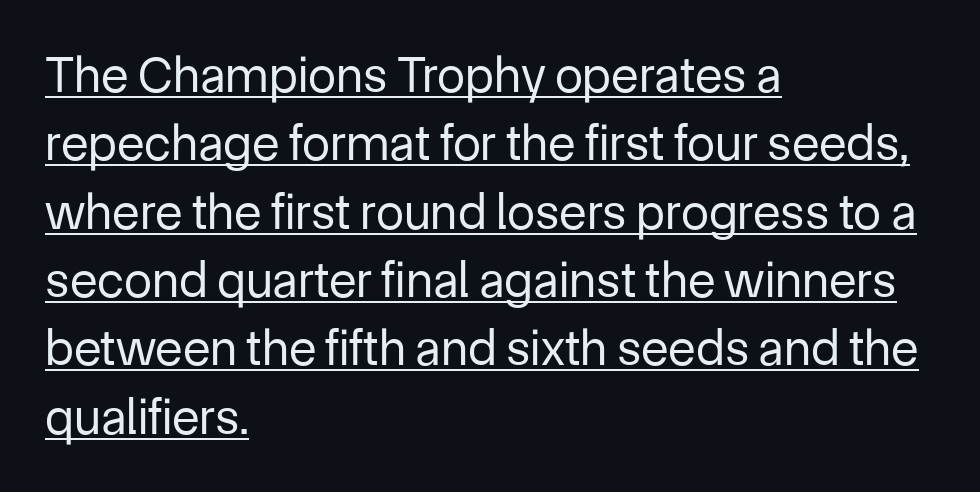
{"serif": "no", "italic": "no", "bold": "no", "weight": "regular", "width": "normal", "stroke_contrast": "low", "x_height": "medium", "monospaced": "no", "underline": "yes", "align": "left", "line_spacing": "normal", "line_spacing_ratio": 1.34, "letter_spacing": "normal", "letter_spacing_em": 0.0, "glyph_px": 51}
